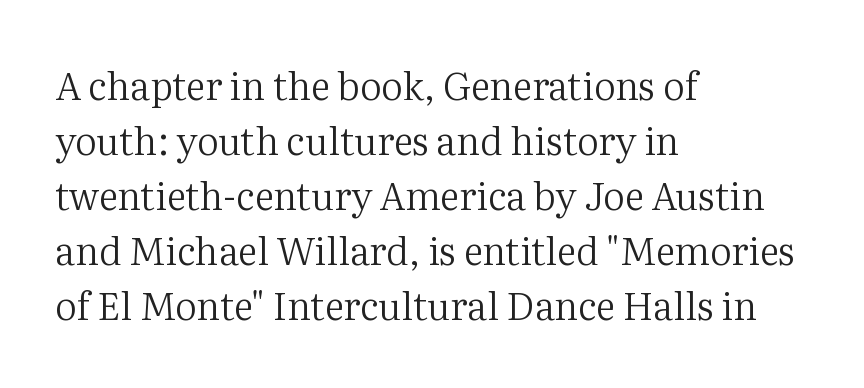
Is there much room between lines? A standard amount, neither cramped nor airy. The characters are drawn with everyday or finer stroke widths. Italic? Not at all — the glyphs are vertical. Do the characters align in a grid? No, the font is proportional. These lines stack with their left ends in a neat column. Type without underlining.
